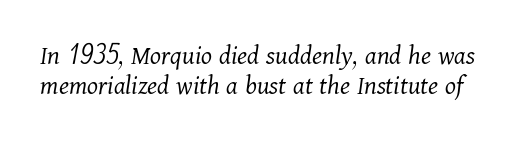
Words float on clear page, feet unadorned. You could not count columns in this text — the font is proportionally spaced. The horizontal fit of the characters is conventional and even. Vertical spacing — tight.
